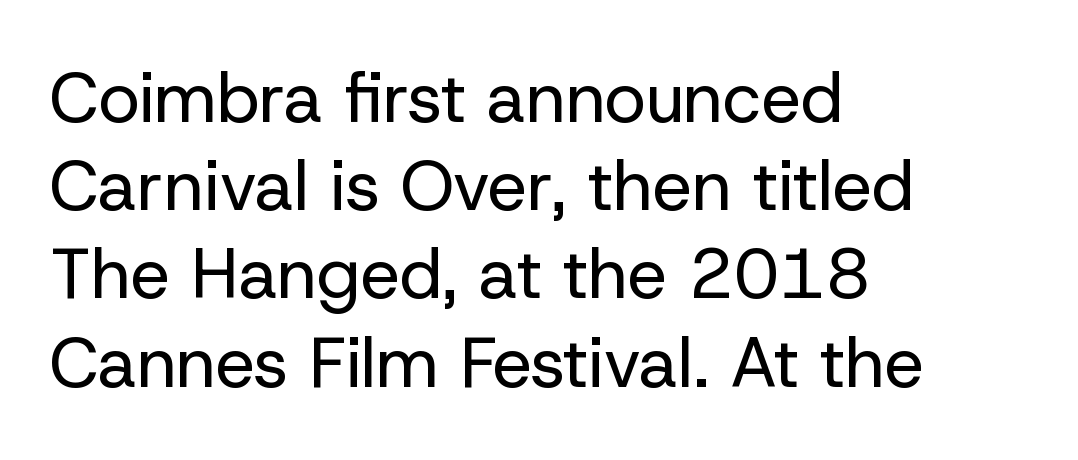
{"serif": "no", "italic": "no", "bold": "no", "weight": "regular", "width": "normal", "stroke_contrast": "low", "x_height": "medium", "monospaced": "no", "underline": "no", "align": "left", "line_spacing": "normal", "line_spacing_ratio": 1.26, "letter_spacing": "normal", "letter_spacing_em": 0.0, "glyph_px": 70}
